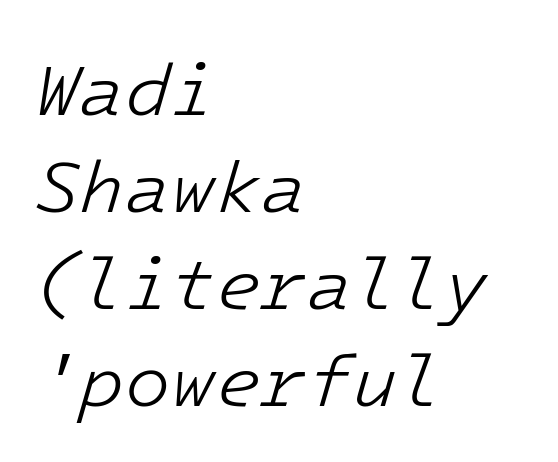
The image shows 74 px light type, italic (leaning right); set left-aligned, normal line spacing (1.31x), normal letter spacing, not underlined; low stroke contrast and a medium x-height.
